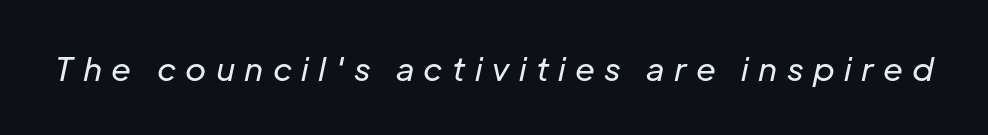
{"italic": "yes", "lean": "right", "slant_degrees": 12, "bold": "no", "weight": "regular", "width": "normal", "stroke_contrast": "low", "x_height": "medium", "monospaced": "no", "underline": "no", "letter_spacing": "wide", "letter_spacing_em": 0.29, "glyph_px": 32}
